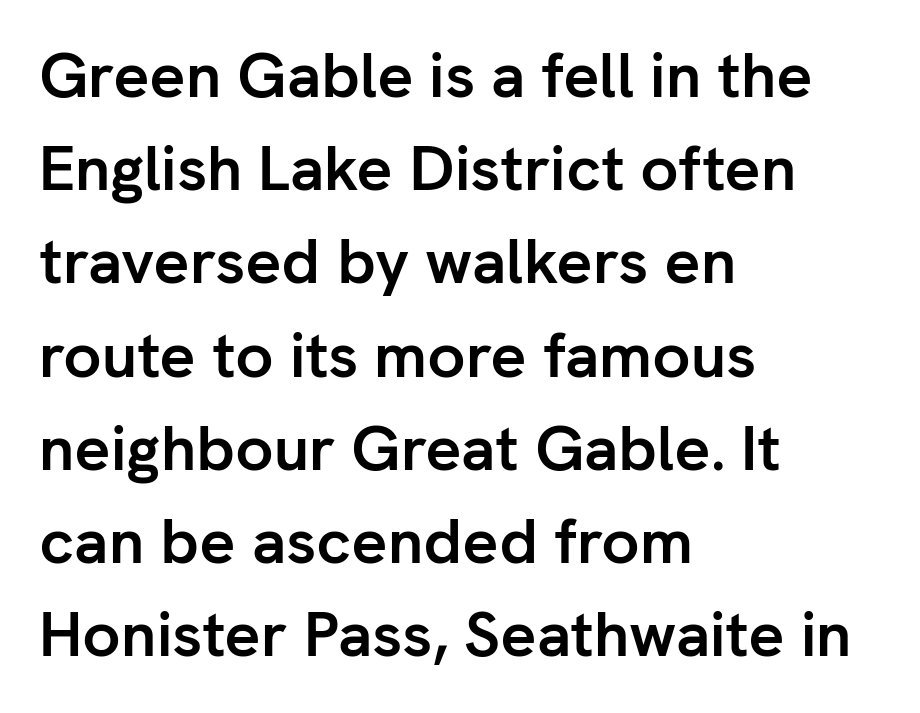
The image shows 63 px semibold sans-serif type, upright; set left-aligned, normal line spacing (1.48x), normal letter spacing, not underlined; low stroke contrast and a medium x-height.
